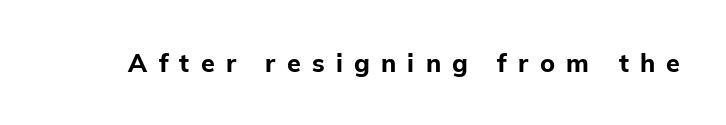
Students, note that the glyphs here are deliberately spaced far apart. A roman cut, with each character standing at attention. Any mark beneath the type? The region is blank. Emphasis by weight is at full strength: bold.
